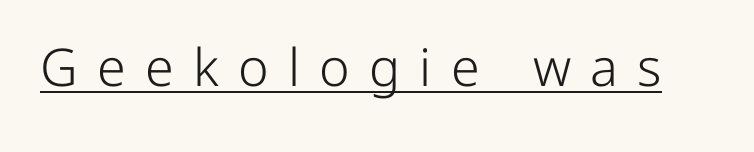
The image shows 52 px light sans-serif type, upright; set unusually wide letter spacing (+0.37 em), underlined; low stroke contrast and a medium x-height.
